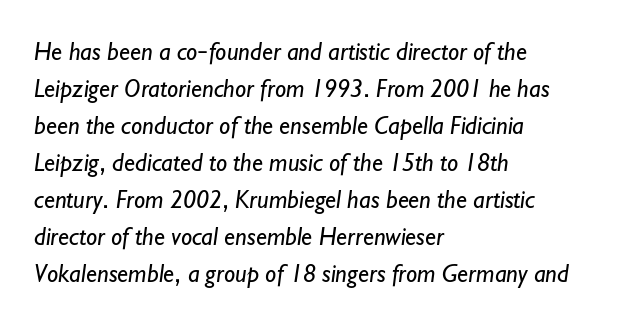
{"bold": "no", "underline": "no", "align": "left", "line_spacing": "normal", "line_spacing_ratio": 1.48, "letter_spacing": "normal", "letter_spacing_em": 0.0, "glyph_px": 25}
